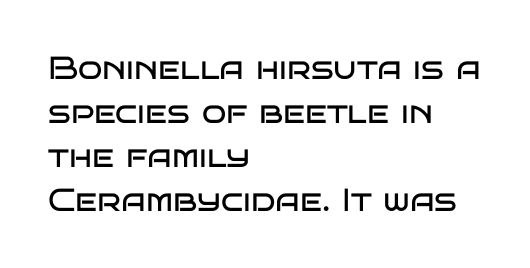
Q: Is the text bold? A: No.
Q: Is the text italic (slanted)? A: No, it is upright.
Q: Is the typeface a serif or a sans-serif typeface? A: Sans-serif.
Q: Is the text underlined? A: No.
Q: How is the paragraph aligned? A: Left-aligned.
Q: Is the spacing between letters normal or unusually wide? A: Normal.
Q: Is the spacing between lines tight, normal or loose? A: Normal.
Q: Width (condensed, normal, or wide)? A: Wide.
Q: Stroke contrast? A: Low.
Q: x-height? A: Large.
Q: Monospaced? A: No.
